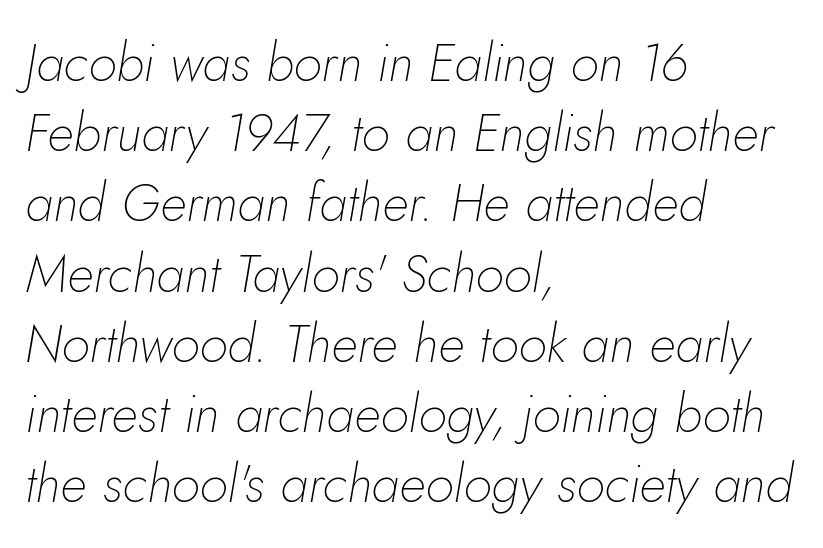
Q: Is the text bold? A: No.
Q: Is the text italic (slanted)? A: Yes, it leans right by about 5 degrees.
Q: Is the text underlined? A: No.
Q: How is the paragraph aligned? A: Left-aligned.
Q: Is the spacing between letters normal or unusually wide? A: Normal.
Q: Is the spacing between lines tight, normal or loose? A: Normal.
Q: Width (condensed, normal, or wide)? A: Normal.
Q: Stroke contrast? A: Low.
Q: x-height? A: Small.
Q: Monospaced? A: No.
